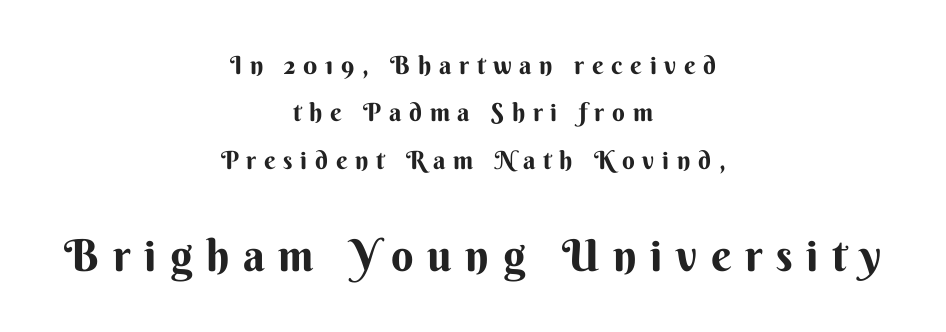
The image shows 44 px sans-serif type, upright; set centered, loose line spacing (1.9x), unusually wide letter spacing (+0.31 em), not underlined; the second (bottom) block is 1.76x larger; medium stroke contrast and a small x-height.
